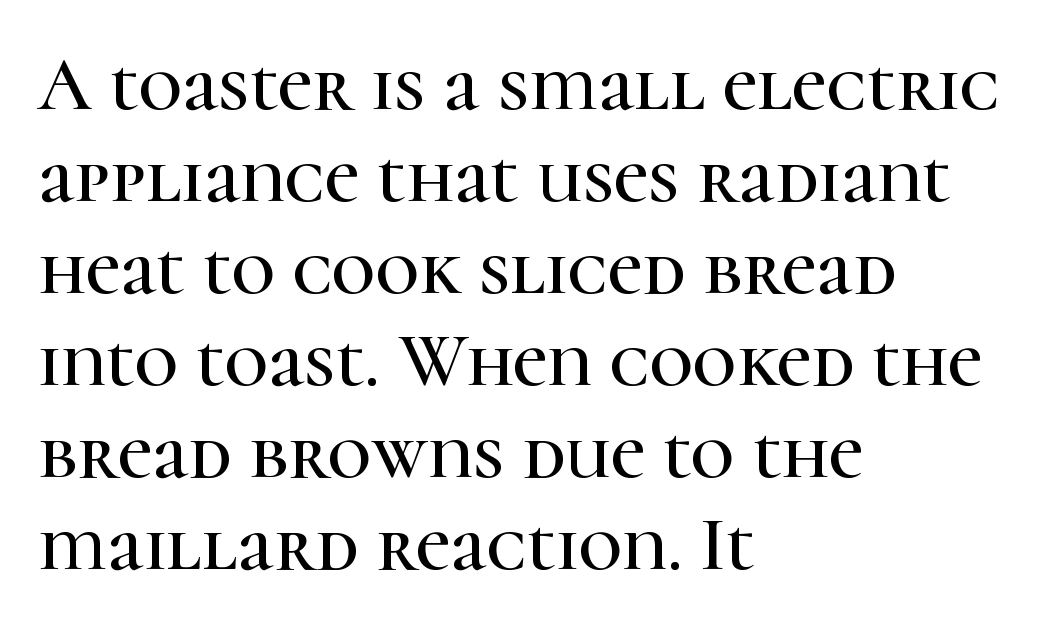
Q: Is the text italic (slanted)? A: No, it is upright.
Q: Is the typeface a serif or a sans-serif typeface? A: Serif.
Q: Is the text underlined? A: No.
Q: How is the paragraph aligned? A: Left-aligned.
Q: Is the spacing between letters normal or unusually wide? A: Normal.
Q: Width (condensed, normal, or wide)? A: Normal.
Q: Stroke contrast? A: High.
Q: x-height? A: Medium.
Q: Monospaced? A: No.
